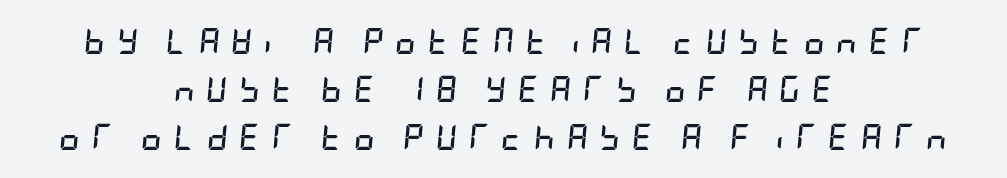
Q: Is the text bold? A: Yes.
Q: Is the text italic (slanted)? A: Yes, it leans right by about 5 degrees.
Q: Is the text underlined? A: No.
Q: How is the paragraph aligned? A: Centered.
Q: Is the spacing between letters normal or unusually wide? A: Unusually wide.
